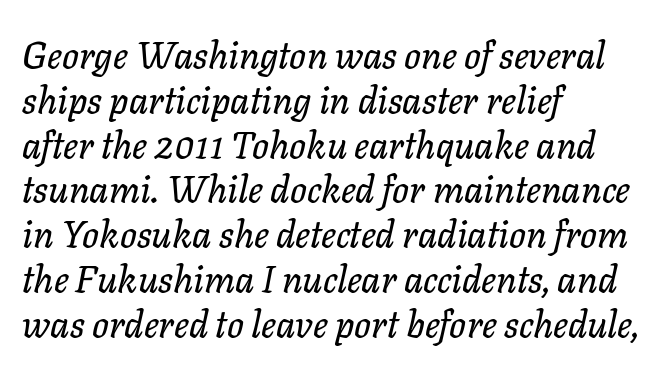
Q: Is the text italic (slanted)? A: Yes, it leans right by about 11 degrees.
Q: Is the text underlined? A: No.
Q: How is the paragraph aligned? A: Left-aligned.
Q: Is the spacing between letters normal or unusually wide? A: Normal.
Q: Width (condensed, normal, or wide)? A: Normal.
Q: Stroke contrast? A: Low.
Q: x-height? A: Medium.
Q: Monospaced? A: No.
